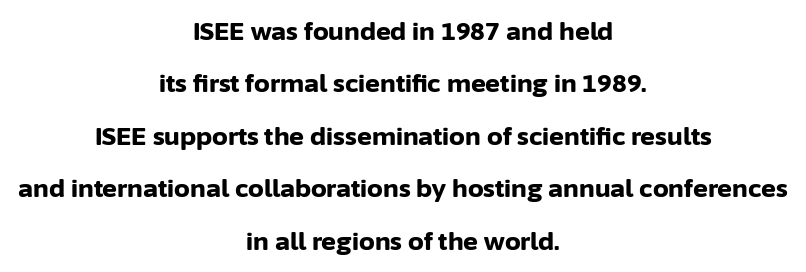
Q: Is the text bold? A: Yes.
Q: Is the text italic (slanted)? A: No, it is upright.
Q: Is the text underlined? A: No.
Q: How is the paragraph aligned? A: Centered.
Q: Is the spacing between letters normal or unusually wide? A: Normal.
Q: Is the spacing between lines tight, normal or loose? A: Loose.
